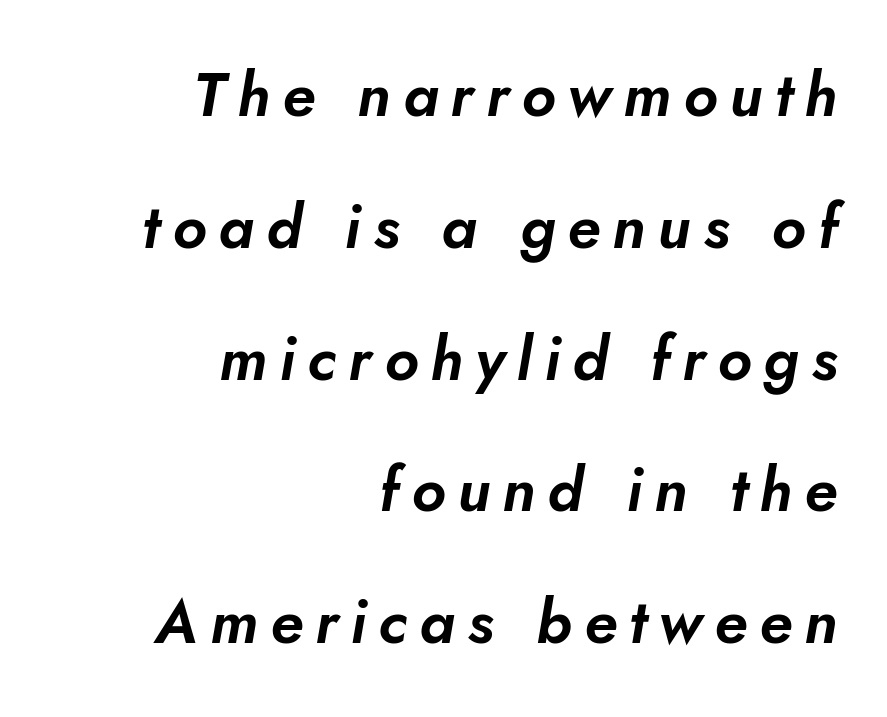
Q: Is the text italic (slanted)? A: Yes, it leans right by about 10 degrees.
Q: Is the text underlined? A: No.
Q: How is the paragraph aligned? A: Right-aligned.
Q: Is the spacing between letters normal or unusually wide? A: Unusually wide.
Q: Is the spacing between lines tight, normal or loose? A: Loose.
Q: Width (condensed, normal, or wide)? A: Normal.
Q: Stroke contrast? A: Low.
Q: x-height? A: Small.
Q: Monospaced? A: No.
